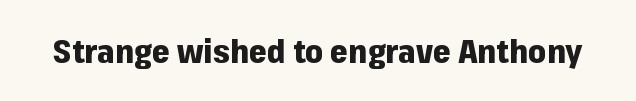
The image shows 32 px heavy sans-serif type, upright; set normal letter spacing, not underlined; low stroke contrast and a medium x-height.
